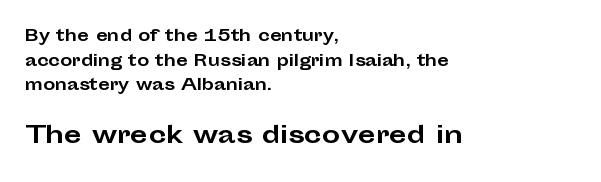
Q: Is the text bold? A: Yes.
Q: Is the text italic (slanted)? A: No, it is upright.
Q: Is the text underlined? A: No.
Q: How is the paragraph aligned? A: Left-aligned.
Q: Is the spacing between letters normal or unusually wide? A: Normal.
Q: Is the spacing between lines tight, normal or loose? A: Normal.
Q: Which block of text is set in a larger size, the first (top) or the second (bottom)? A: The second (bottom) one.
